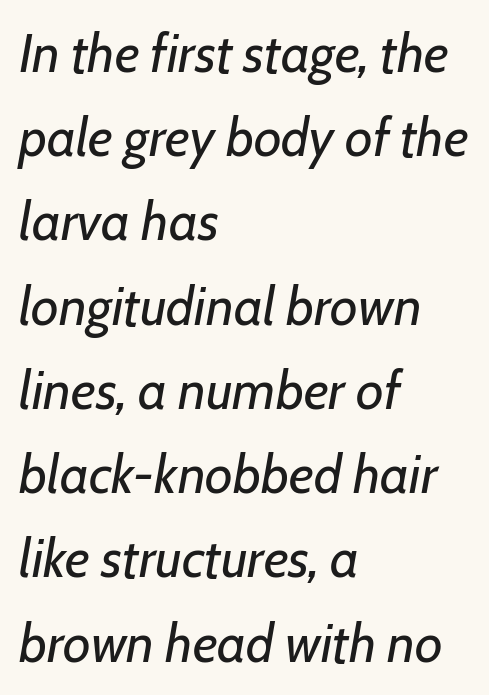
Q: Is the text bold? A: No.
Q: Is the text italic (slanted)? A: Yes, it leans right by about 7 degrees.
Q: Is the text underlined? A: No.
Q: How is the paragraph aligned? A: Left-aligned.
Q: Is the spacing between letters normal or unusually wide? A: Normal.
Q: Is the spacing between lines tight, normal or loose? A: Normal.
Q: Width (condensed, normal, or wide)? A: Normal.
Q: Stroke contrast? A: Low.
Q: x-height? A: Medium.
Q: Monospaced? A: No.
